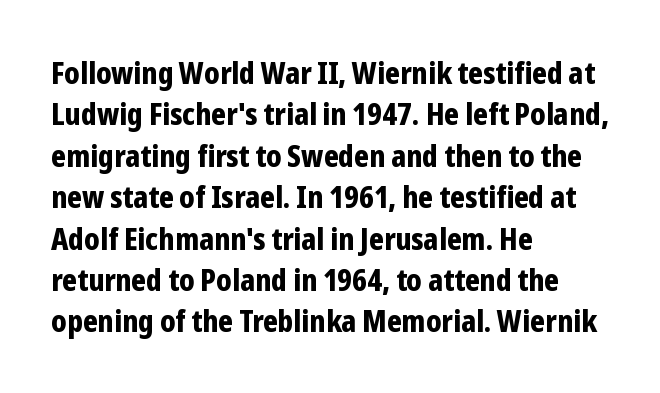
{"serif": "no", "italic": "no", "bold": "yes", "weight": "bold", "width": "condensed", "stroke_contrast": "low", "x_height": "medium", "monospaced": "no", "underline": "no", "align": "left", "line_spacing": "normal", "line_spacing_ratio": 1.38, "letter_spacing": "normal", "letter_spacing_em": 0.0, "glyph_px": 30}
